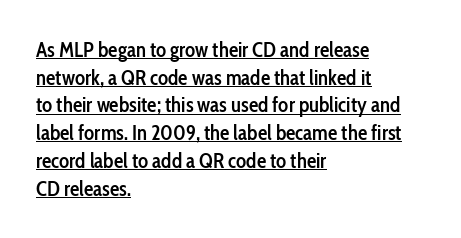
Q: Is the text bold? A: Semi-bold.
Q: Is the text italic (slanted)? A: No, it is upright.
Q: Is the text underlined? A: Yes.
Q: How is the paragraph aligned? A: Left-aligned.
Q: Is the spacing between letters normal or unusually wide? A: Normal.
Q: Is the spacing between lines tight, normal or loose? A: Normal.
